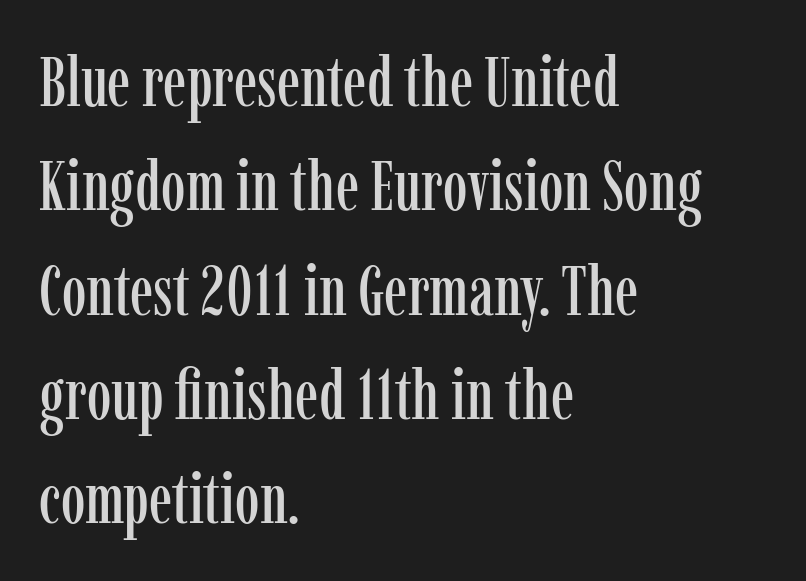
The image shows 70 px condensed serif type, upright; set left-aligned, normal line spacing (1.49x), normal letter spacing, not underlined; low stroke contrast and a medium x-height.
